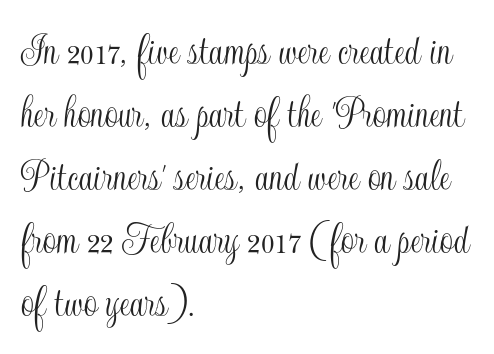
Q: Is the text italic (slanted)? A: Yes.
Q: Is the text underlined? A: No.
Q: How is the paragraph aligned? A: Left-aligned.
Q: Is the spacing between letters normal or unusually wide? A: Normal.
Q: Is the spacing between lines tight, normal or loose? A: Normal.
Q: Width (condensed, normal, or wide)? A: Condensed.
Q: x-height? A: Small.
Q: Monospaced? A: No.
